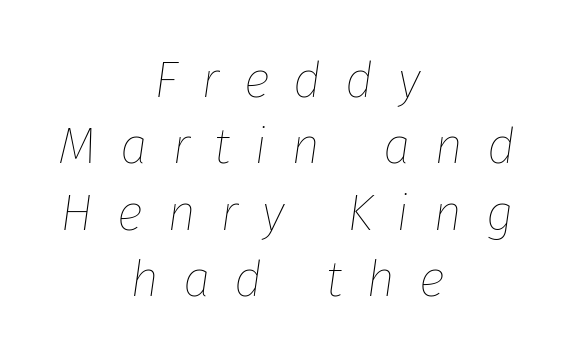
No extra ink here — the face is not bold. Vertically, the passage feels balanced, rows spaced as you'd expect. Slanted lettering throughout. The passage shown is typed in a proportional face where columns would drift. Short and long lines alike share a common midpoint.
